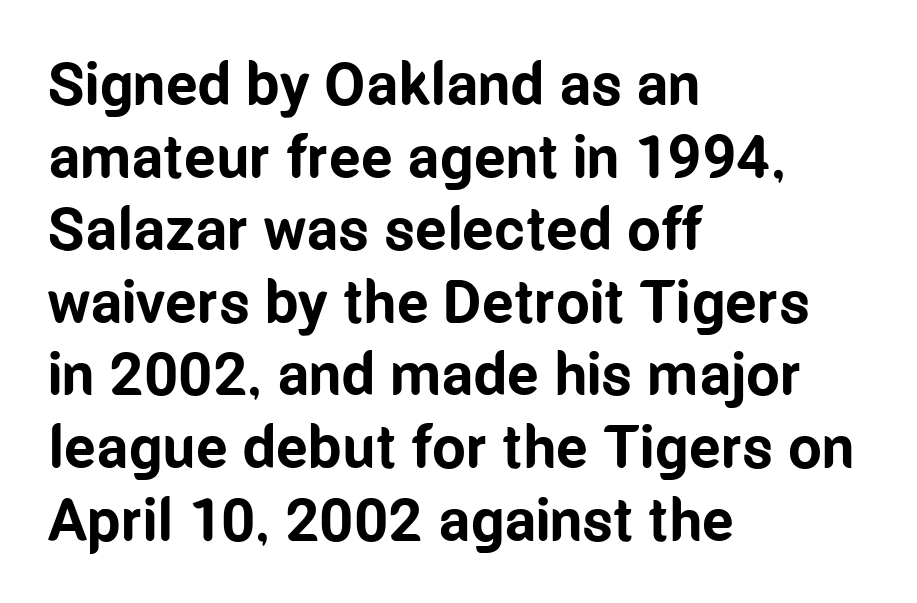
The lines in this sample share a left origin and differ only in where they stop. The rendering uses a bold face; every stroke is thick and dark. Stroke terminals: plain, sans-serif. Default kerning and tracking; the words read as compact shapes. A clean baseline with only descenders dipping below it. Every stem runs plumb, perpendicular to the baseline.
